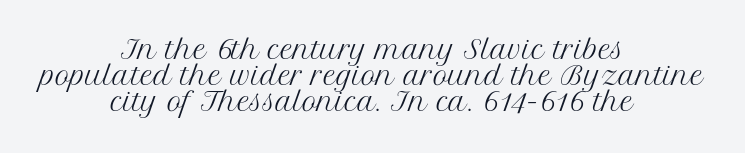
{"bold": "no", "underline": "no", "align": "center", "line_spacing": "tight", "line_spacing_ratio": 1.05, "letter_spacing": "normal", "letter_spacing_em": 0.0, "glyph_px": 25}
